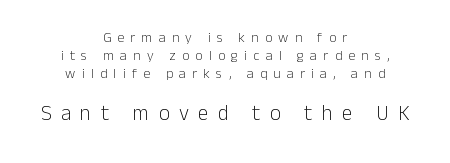
{"italic": "no", "bold": "no", "underline": "no", "align": "center", "line_spacing": "normal", "line_spacing_ratio": 1.29, "letter_spacing": "wide", "letter_spacing_em": 0.45, "larger_block": "second", "size_ratio": 1.5, "glyph_px": 21}
